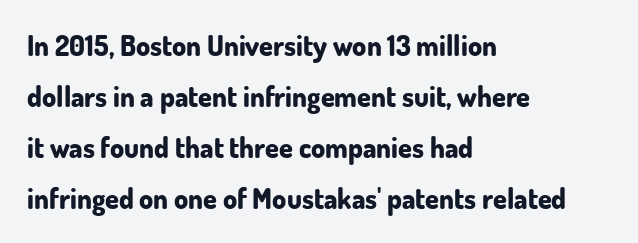
The typesetting leans heavy: a genuine bold. To sum up the face: it is a sans, with no serifs. The horizontal fit of the characters is conventional and even. Plain, unruled lines of type. Looks like regular typesetting: each glyph gets only the width it needs. In terms of posture, this sample is upright.
